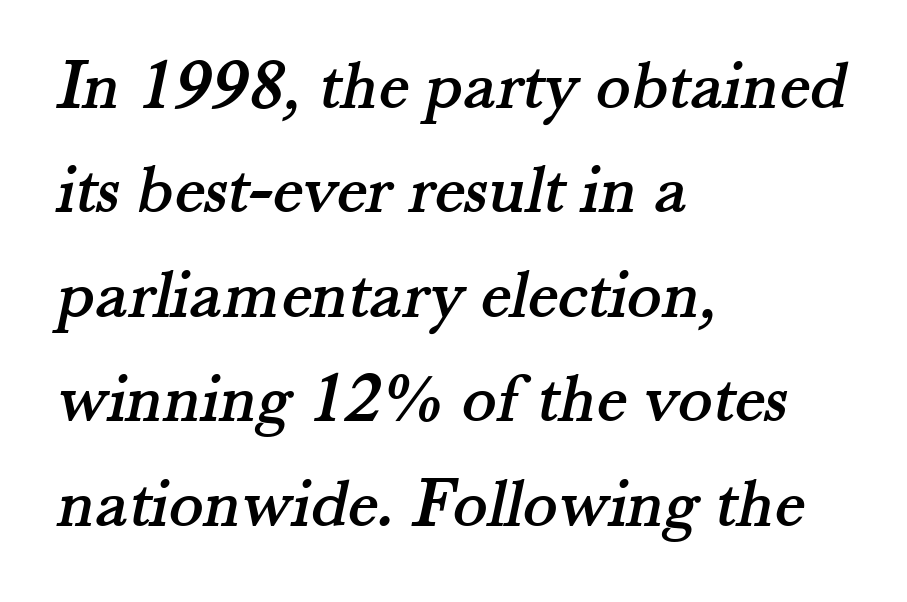
{"serif": "yes", "width": "normal", "stroke_contrast": "medium", "x_height": "small", "monospaced": "no", "underline": "no", "align": "left", "line_spacing": "normal", "line_spacing_ratio": 1.45, "letter_spacing": "normal", "letter_spacing_em": 0.0, "glyph_px": 72}
